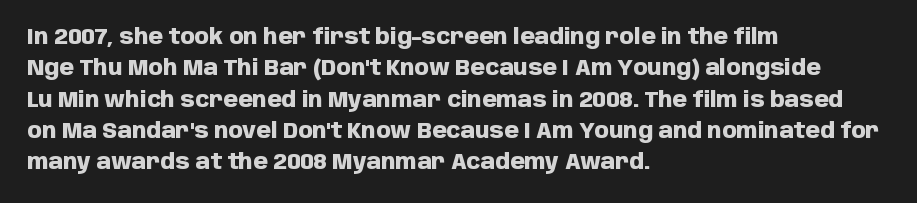
Q: Is the text bold? A: Yes.
Q: Is the text italic (slanted)? A: No, it is upright.
Q: Is the text underlined? A: No.
Q: How is the paragraph aligned? A: Left-aligned.
Q: Is the spacing between letters normal or unusually wide? A: Normal.
Q: Is the spacing between lines tight, normal or loose? A: Normal.
